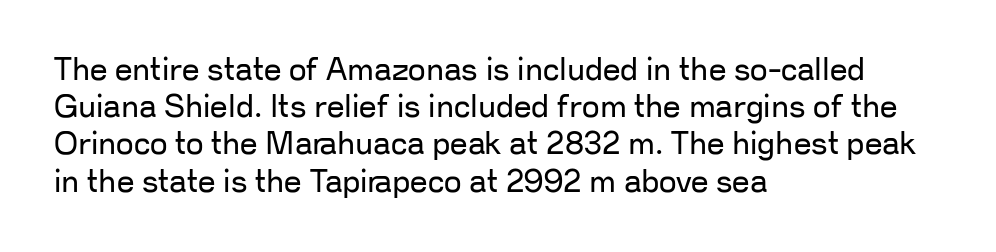
The image shows 31 px regular-weight sans-serif type, upright; set left-aligned, line spacing 1.2x, normal letter spacing, not underlined; low stroke contrast and a medium x-height.
